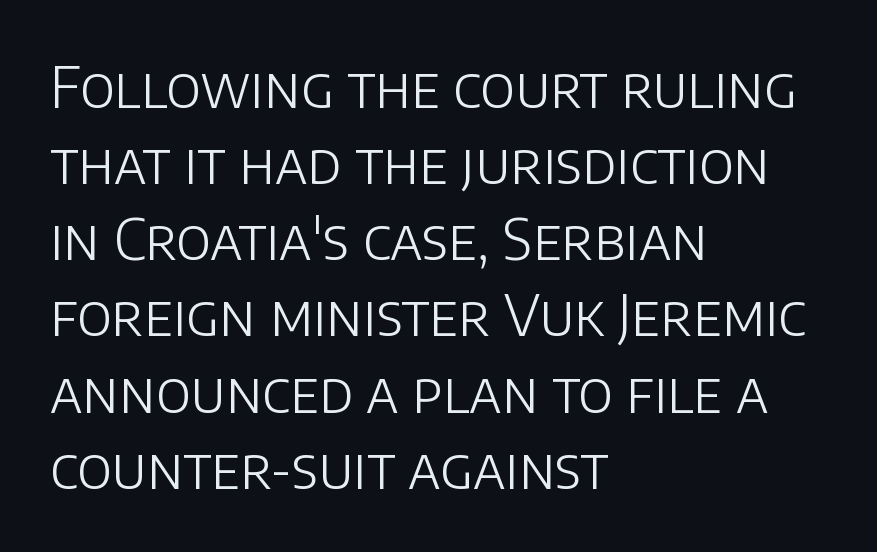
Q: Is the text bold? A: No.
Q: Is the text italic (slanted)? A: No, it is upright.
Q: Is the typeface a serif or a sans-serif typeface? A: Sans-serif.
Q: Is the text underlined? A: No.
Q: How is the paragraph aligned? A: Left-aligned.
Q: Is the spacing between letters normal or unusually wide? A: Normal.
Q: Is the spacing between lines tight, normal or loose? A: Normal.
Q: Width (condensed, normal, or wide)? A: Normal.
Q: Stroke contrast? A: Low.
Q: x-height? A: Large.
Q: Monospaced? A: No.
